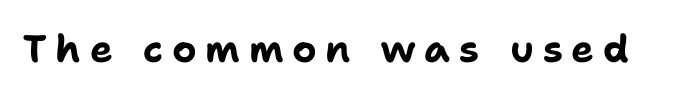
{"serif": "no", "italic": "no", "bold": "yes", "weight": "bold", "width": "normal", "stroke_contrast": "low", "x_height": "medium", "monospaced": "no", "underline": "no", "letter_spacing": "wide", "letter_spacing_em": 0.23, "glyph_px": 38}
